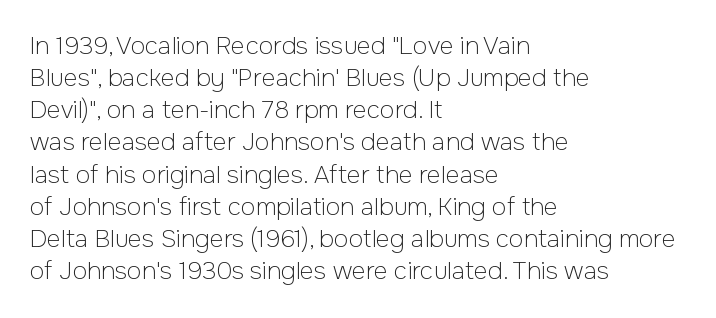
The image shows 24 px text type, upright; set left-aligned, normal line spacing (1.34x), normal letter spacing, not underlined.
